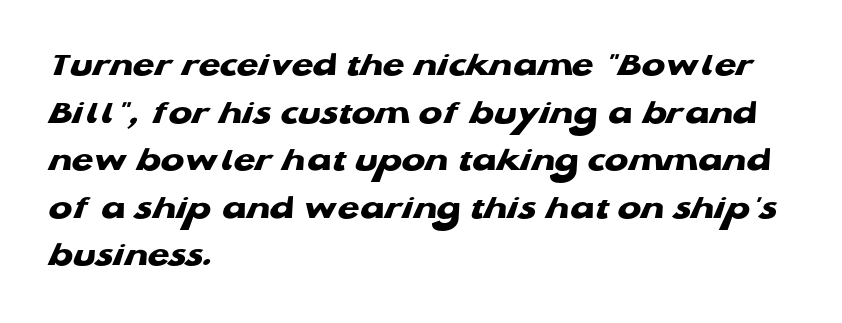
{"serif": "no", "bold": "yes", "weight": "heavy", "width": "wide", "stroke_contrast": "low", "x_height": "medium", "monospaced": "no", "underline": "no", "align": "left", "line_spacing": "normal", "line_spacing_ratio": 1.36, "letter_spacing": "normal", "letter_spacing_em": 0.0, "glyph_px": 35}
